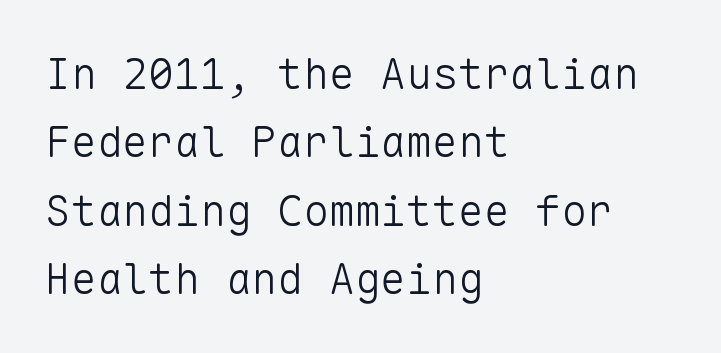
Unlike a traditional serif, this face leaves its strokes unadorned. Visually the block forms a straight wall on the left and a jagged coastline on the right. Leading matches the norm, producing a regular column. The passage shown is not bold in any degree.
